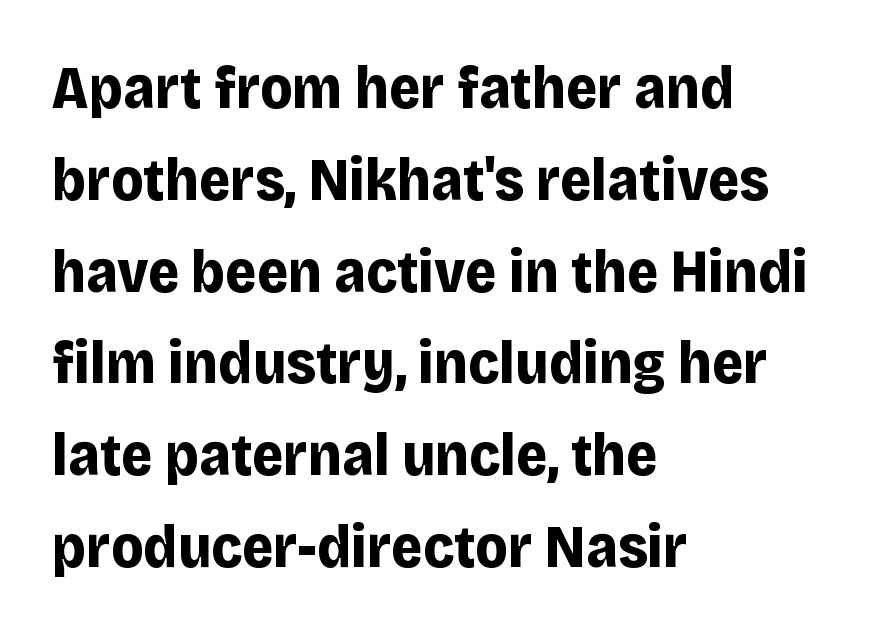
{"serif": "no", "italic": "no", "bold": "yes", "weight": "bold", "width": "normal", "stroke_contrast": "low", "x_height": "large", "monospaced": "no", "underline": "no", "align": "left", "line_spacing": "normal", "line_spacing_ratio": 1.53, "letter_spacing": "normal", "letter_spacing_em": 0.0, "glyph_px": 60}
